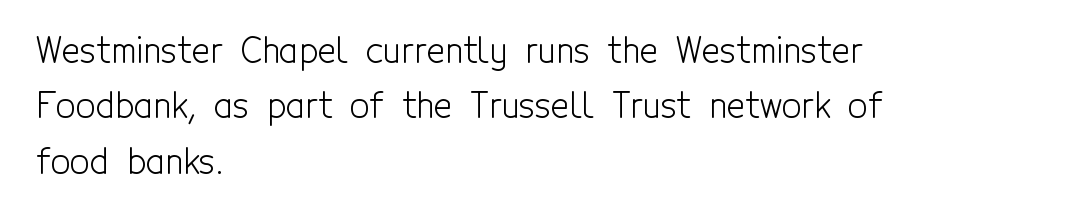
The image shows 35 px light, condensed sans-serif type, upright; set left-aligned, normal line spacing (1.58x), normal letter spacing, not underlined; a medium x-height.
